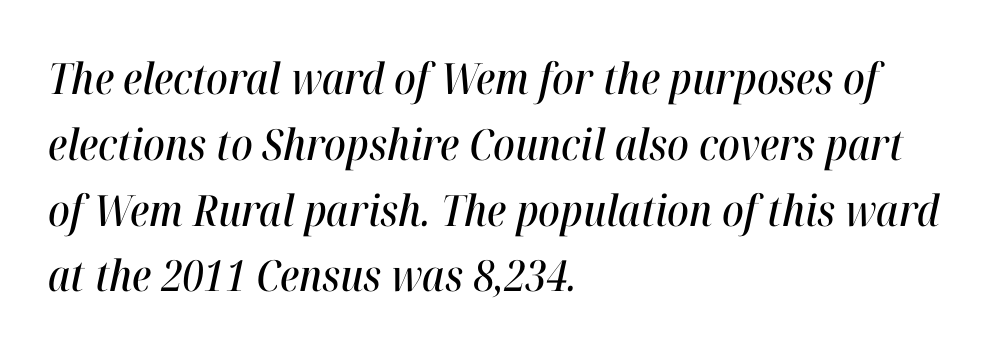
The image shows 43 px condensed type, italic (leaning right); set left-aligned, normal line spacing (1.53x), normal letter spacing, not underlined; high stroke contrast and a medium x-height.
